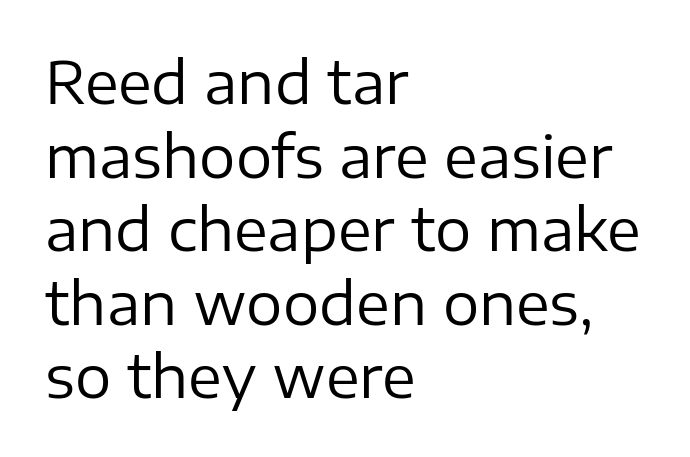
Q: Is the text bold? A: No.
Q: Is the text italic (slanted)? A: No, it is upright.
Q: Is the typeface a serif or a sans-serif typeface? A: Sans-serif.
Q: Is the text underlined? A: No.
Q: How is the paragraph aligned? A: Left-aligned.
Q: Is the spacing between letters normal or unusually wide? A: Normal.
Q: Is the spacing between lines tight, normal or loose? A: Normal.
Q: Width (condensed, normal, or wide)? A: Normal.
Q: Stroke contrast? A: Low.
Q: x-height? A: Medium.
Q: Monospaced? A: No.
